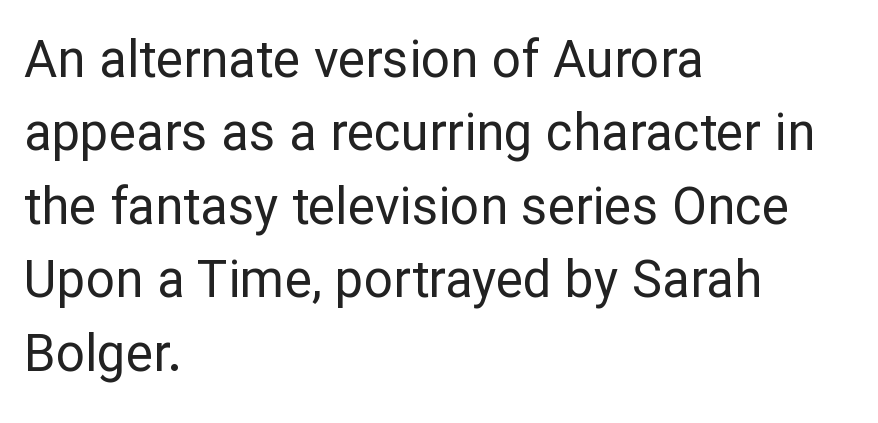
The image shows 51 px regular-weight sans-serif type, upright; set left-aligned, normal line spacing (1.44x), normal letter spacing, not underlined; low stroke contrast and a medium x-height.
